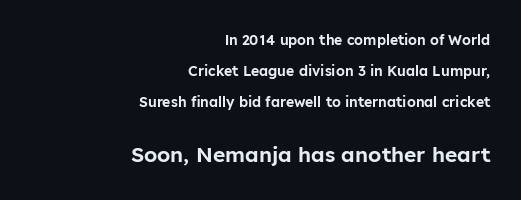
If you measured baseline to baseline, you'd find a long distance. The horizontal fit of the characters is conventional and even. Reading top to bottom, the characters get bigger at the block break. No word sits above an underline. You can tell it's not italic because the verticals are truly vertical. Every row of glyphs terminates at an identical x-position on the right.
